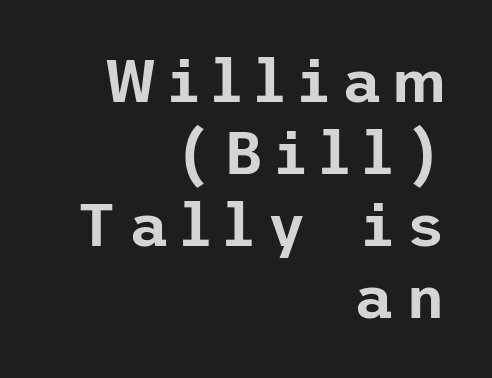
Rule under the text: the space is simply empty. How are the letters spaced? Widely, with obvious added tracking. The letters stand upright; this is a roman face. Reading down the block, your eye finds every line finishing at a fixed right position.
